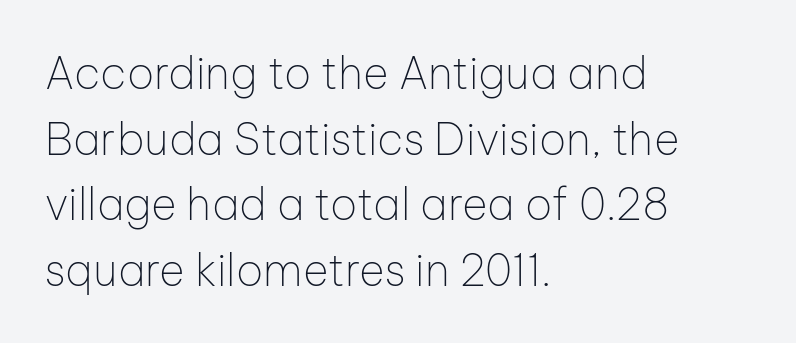
Q: Is the text bold? A: No.
Q: Is the text italic (slanted)? A: No, it is upright.
Q: Is the typeface a serif or a sans-serif typeface? A: Sans-serif.
Q: Is the text underlined? A: No.
Q: How is the paragraph aligned? A: Left-aligned.
Q: Is the spacing between letters normal or unusually wide? A: Normal.
Q: Is the spacing between lines tight, normal or loose? A: Normal.
Q: Width (condensed, normal, or wide)? A: Normal.
Q: Stroke contrast? A: Low.
Q: x-height? A: Medium.
Q: Monospaced? A: No.
